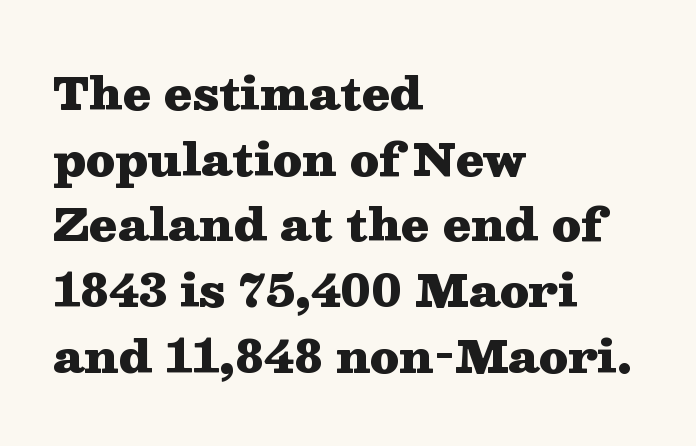
{"serif": "yes", "italic": "no", "bold": "yes", "weight": "heavy", "width": "wide", "stroke_contrast": "medium", "x_height": "medium", "monospaced": "no", "underline": "no", "align": "left", "line_spacing": "normal", "line_spacing_ratio": 1.46, "letter_spacing": "normal", "letter_spacing_em": 0.0, "glyph_px": 45}
